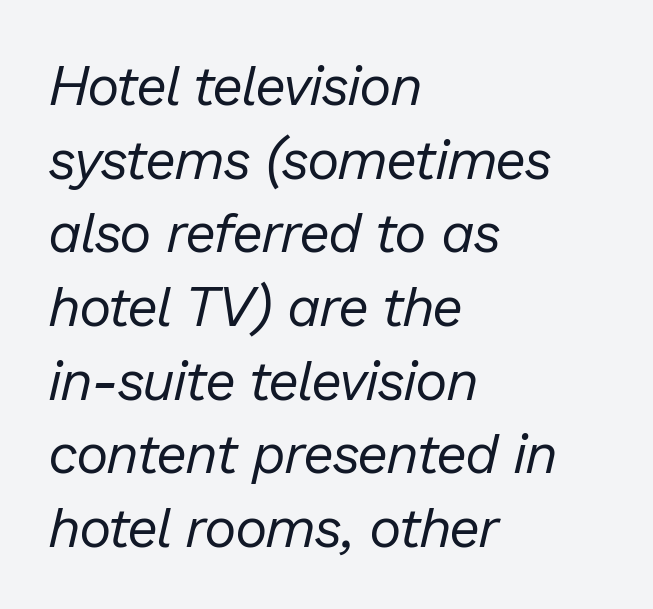
Descender tails drop into unmarked territory. The face used here is proportionally spaced, like ordinary book or web type. Notice how the stems are inclined rather than vertical — that's the hallmark of italics. The passage shown has conventional tracking throughout.
